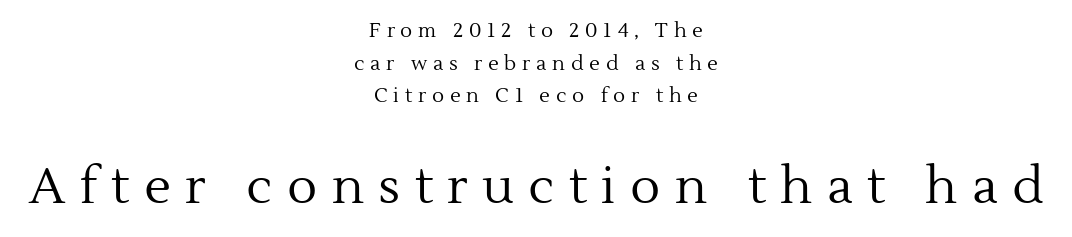
Q: Is the text bold? A: No.
Q: Is the text italic (slanted)? A: No, it is upright.
Q: Is the typeface a serif or a sans-serif typeface? A: Serif.
Q: Is the text underlined? A: No.
Q: How is the paragraph aligned? A: Centered.
Q: Is the spacing between letters normal or unusually wide? A: Unusually wide.
Q: Is the spacing between lines tight, normal or loose? A: Normal.
Q: Which block of text is set in a larger size, the first (top) or the second (bottom)? A: The second (bottom) one.
Q: Width (condensed, normal, or wide)? A: Normal.
Q: x-height? A: Medium.
Q: Monospaced? A: No.
